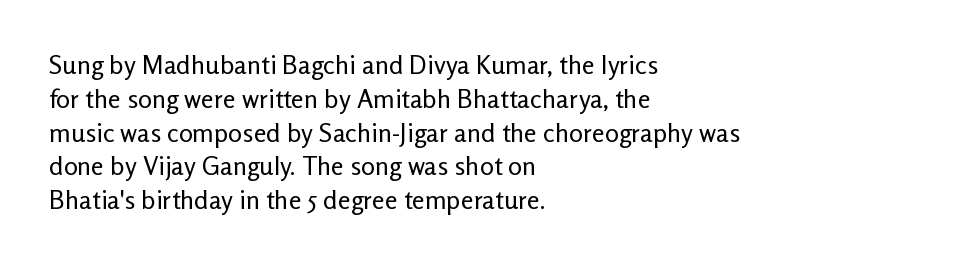
Q: Is the text bold? A: No.
Q: Is the text italic (slanted)? A: No, it is upright.
Q: Is the text underlined? A: No.
Q: How is the paragraph aligned? A: Left-aligned.
Q: Is the spacing between letters normal or unusually wide? A: Normal.
Q: Is the spacing between lines tight, normal or loose? A: Normal.
